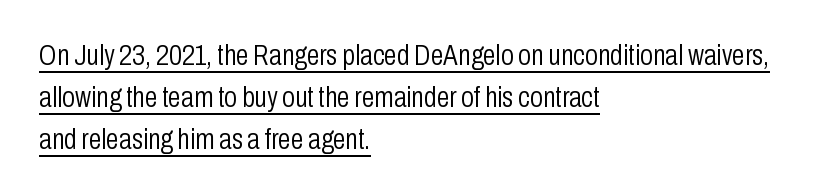
{"serif": "no", "italic": "no", "bold": "no", "weight": "light", "width": "condensed", "stroke_contrast": "low", "x_height": "medium", "monospaced": "no", "underline": "yes", "align": "left", "line_spacing": "normal", "line_spacing_ratio": 1.45, "letter_spacing": "normal", "letter_spacing_em": 0.0, "glyph_px": 29}
